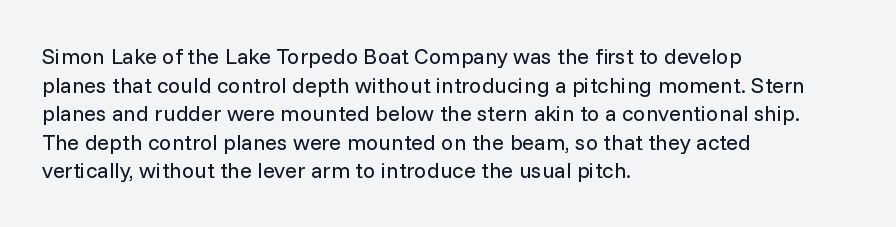
{"italic": "no", "bold": "no", "underline": "no", "align": "left", "line_spacing": "normal", "line_spacing_ratio": 1.3, "letter_spacing": "normal", "letter_spacing_em": 0.0, "glyph_px": 22}
